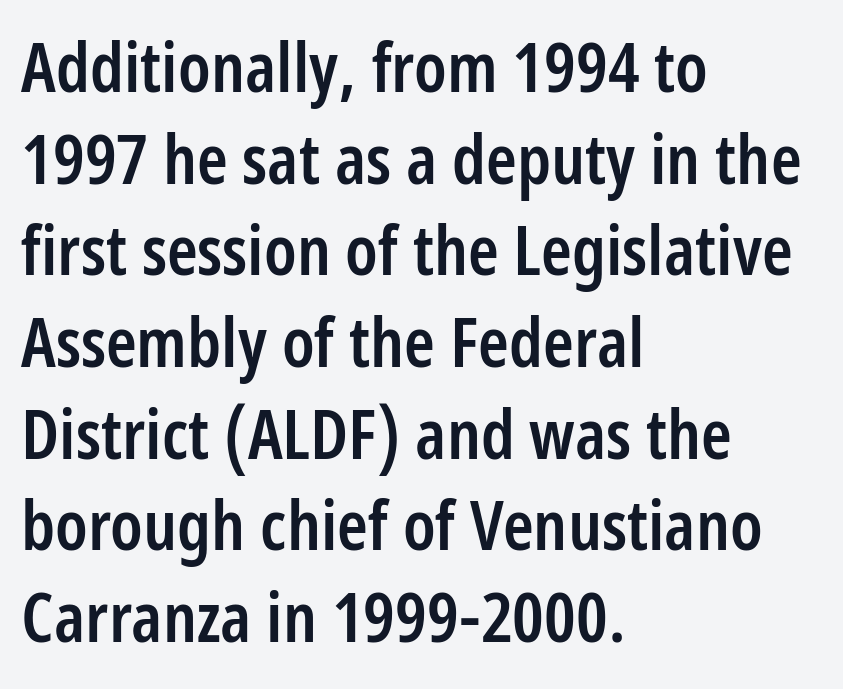
{"serif": "no", "italic": "no", "bold": "semi", "weight": "semibold", "width": "condensed", "stroke_contrast": "low", "x_height": "medium", "monospaced": "no", "underline": "no", "align": "left", "line_spacing": "normal", "line_spacing_ratio": 1.31, "letter_spacing": "normal", "letter_spacing_em": 0.0, "glyph_px": 70}
